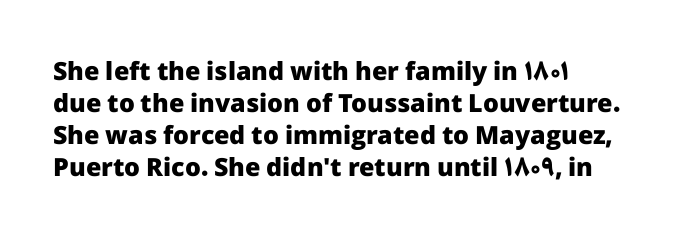
Each row of text sits above clean, open space. In terms of leading, this rendering sits right in the middle. Characters remain perfectly vertical along every line. The sample has been set heavy, in full bold. The horizontal fit of the characters is conventional and even.
